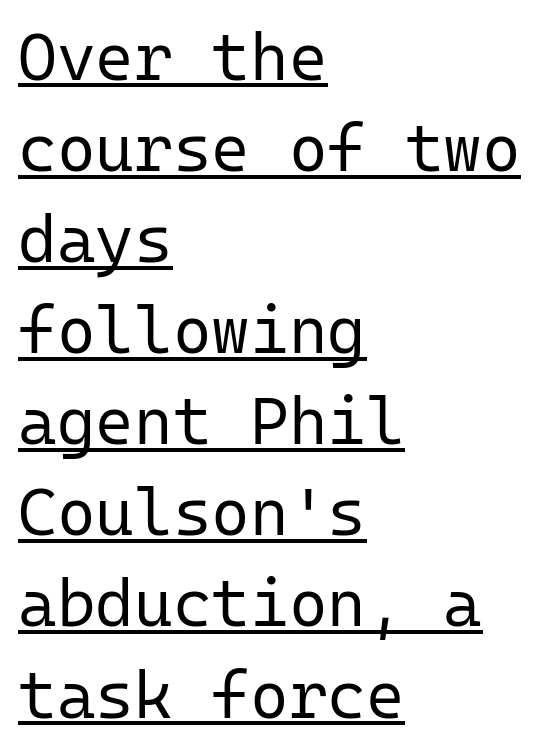
Q: Is the text bold? A: No.
Q: Is the text italic (slanted)? A: No, it is upright.
Q: Is the typeface a serif or a sans-serif typeface? A: Sans-serif.
Q: Is the text underlined? A: Yes.
Q: How is the paragraph aligned? A: Left-aligned.
Q: Is the spacing between letters normal or unusually wide? A: Normal.
Q: Is the spacing between lines tight, normal or loose? A: Normal.
Q: Width (condensed, normal, or wide)? A: Normal.
Q: Stroke contrast? A: Low.
Q: x-height? A: Medium.
Q: Monospaced? A: Yes.
